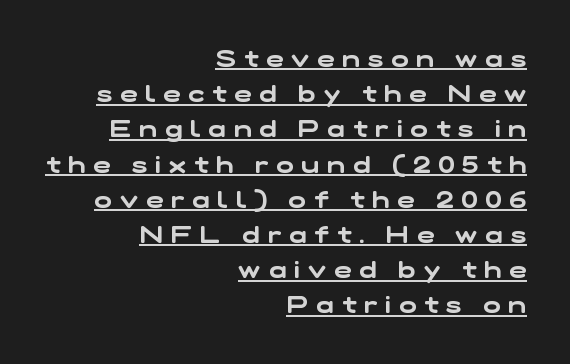
Q: Is the text underlined? A: Yes.
Q: How is the paragraph aligned? A: Right-aligned.
Q: Is the spacing between letters normal or unusually wide? A: Unusually wide.
Q: Is the spacing between lines tight, normal or loose? A: Normal.
